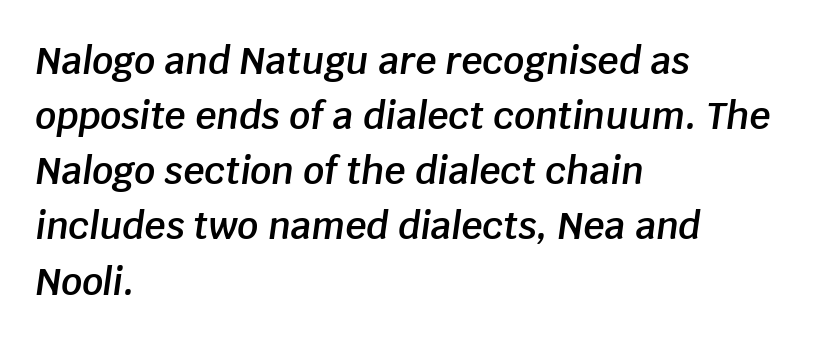
Q: Is the text bold? A: Semi-bold.
Q: Is the text italic (slanted)? A: Yes, it leans right by about 8 degrees.
Q: Is the text underlined? A: No.
Q: How is the paragraph aligned? A: Left-aligned.
Q: Is the spacing between letters normal or unusually wide? A: Normal.
Q: Is the spacing between lines tight, normal or loose? A: Normal.
Q: Width (condensed, normal, or wide)? A: Normal.
Q: Stroke contrast? A: Low.
Q: x-height? A: Large.
Q: Monospaced? A: No.
